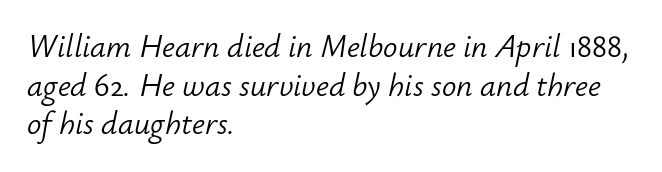
Q: Is the text bold? A: No.
Q: Is the text italic (slanted)? A: Yes, it leans right by about 12 degrees.
Q: Is the text underlined? A: No.
Q: How is the paragraph aligned? A: Left-aligned.
Q: Is the spacing between letters normal or unusually wide? A: Normal.
Q: Width (condensed, normal, or wide)? A: Normal.
Q: Stroke contrast? A: Low.
Q: x-height? A: Small.
Q: Monospaced? A: No.
